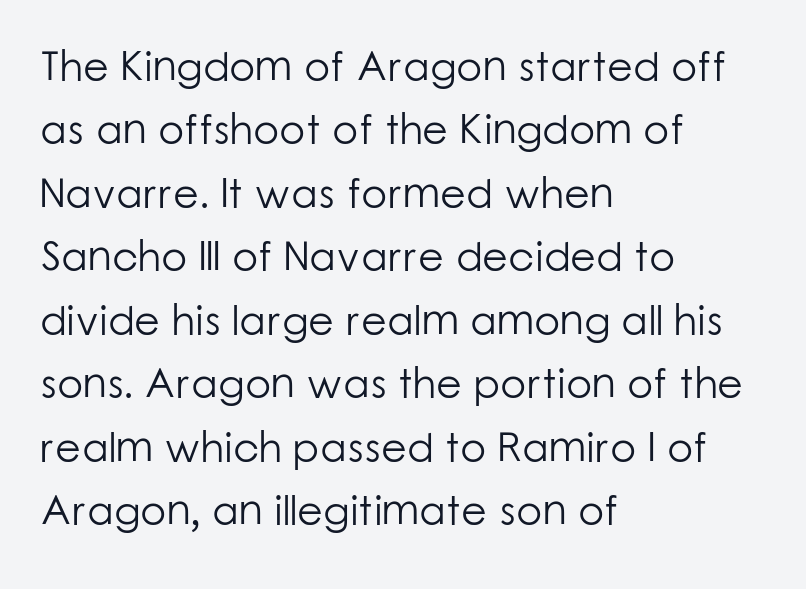
{"serif": "no", "italic": "no", "bold": "no", "weight": "light", "width": "normal", "stroke_contrast": "low", "x_height": "medium", "monospaced": "no", "underline": "no", "align": "left", "line_spacing": "normal", "line_spacing_ratio": 1.51, "letter_spacing": "normal", "letter_spacing_em": 0.0, "glyph_px": 42}
